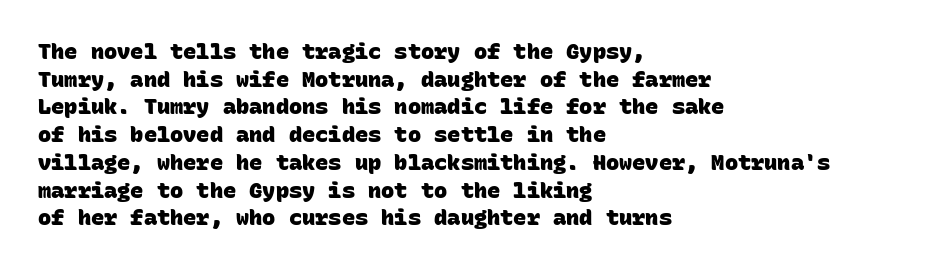
{"bold": "yes", "underline": "no", "align": "left", "line_spacing": "normal", "line_spacing_ratio": 1.26, "letter_spacing": "normal", "letter_spacing_em": 0.0, "glyph_px": 22}
